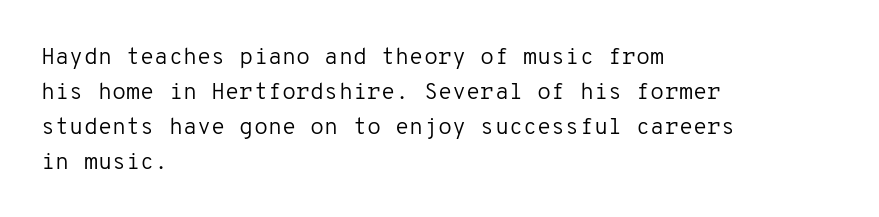
{"italic": "no", "bold": "no", "underline": "no", "align": "left", "line_spacing": "normal", "line_spacing_ratio": 1.52, "letter_spacing": "normal", "letter_spacing_em": 0.0, "glyph_px": 23}
